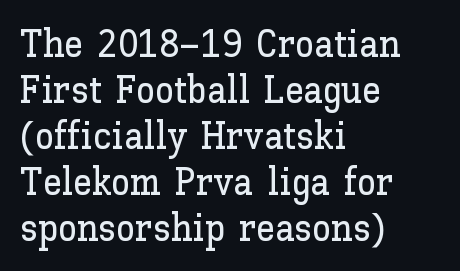
Q: Is the text italic (slanted)? A: No, it is upright.
Q: Is the text underlined? A: No.
Q: How is the paragraph aligned? A: Left-aligned.
Q: Is the spacing between letters normal or unusually wide? A: Normal.
Q: Width (condensed, normal, or wide)? A: Normal.
Q: Stroke contrast? A: Low.
Q: x-height? A: Medium.
Q: Monospaced? A: No.
